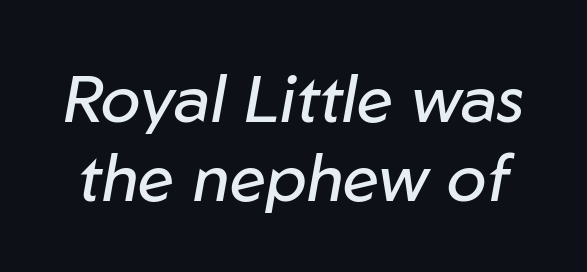
The image shows 66 px regular-weight type, italic (leaning right); set line spacing 1.19x, normal letter spacing, not underlined; low stroke contrast and a medium x-height.
